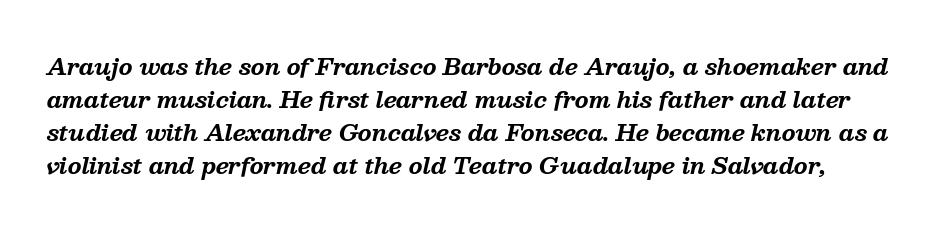
Q: Is the text bold? A: Yes.
Q: Is the text italic (slanted)? A: Yes, it leans right by about 13 degrees.
Q: Is the text underlined? A: No.
Q: Is the spacing between letters normal or unusually wide? A: Normal.
Q: Is the spacing between lines tight, normal or loose? A: Normal.
